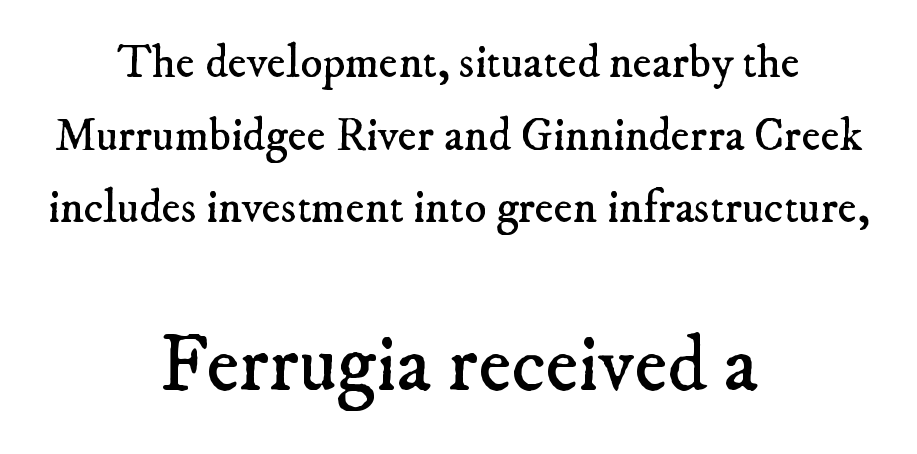
Q: Is the text bold? A: No.
Q: Is the typeface a serif or a sans-serif typeface? A: Serif.
Q: Is the text underlined? A: No.
Q: How is the paragraph aligned? A: Centered.
Q: Is the spacing between letters normal or unusually wide? A: Normal.
Q: Is the spacing between lines tight, normal or loose? A: Normal.
Q: Which block of text is set in a larger size, the first (top) or the second (bottom)? A: The second (bottom) one.
Q: Width (condensed, normal, or wide)? A: Normal.
Q: Stroke contrast? A: Low.
Q: x-height? A: Small.
Q: Monospaced? A: No.
